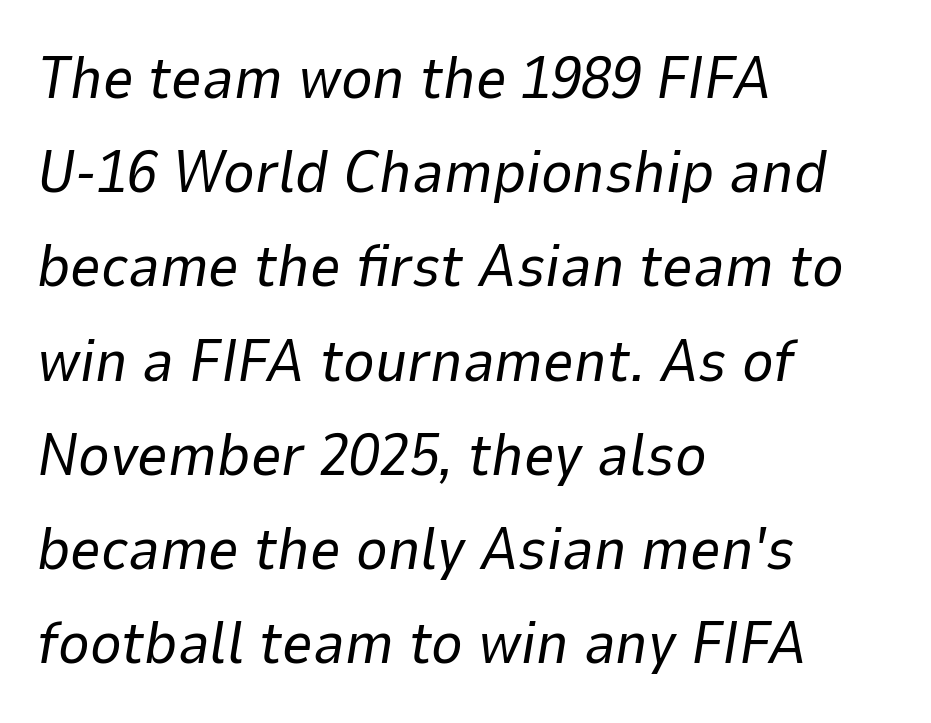
Q: Is the text bold? A: No.
Q: Is the text italic (slanted)? A: Yes, it leans right by about 9 degrees.
Q: Is the text underlined? A: No.
Q: How is the paragraph aligned? A: Left-aligned.
Q: Is the spacing between letters normal or unusually wide? A: Normal.
Q: Is the spacing between lines tight, normal or loose? A: Normal.
Q: Width (condensed, normal, or wide)? A: Normal.
Q: Stroke contrast? A: Low.
Q: x-height? A: Medium.
Q: Monospaced? A: No.
